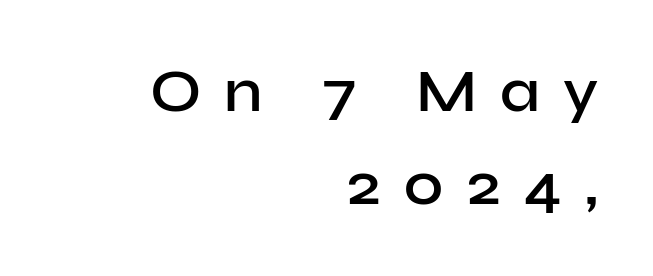
Q: Is the text bold? A: Semi-bold.
Q: Is the text italic (slanted)? A: No, it is upright.
Q: Is the typeface a serif or a sans-serif typeface? A: Sans-serif.
Q: Is the text underlined? A: No.
Q: How is the paragraph aligned? A: Right-aligned.
Q: Is the spacing between letters normal or unusually wide? A: Unusually wide.
Q: Is the spacing between lines tight, normal or loose? A: Normal.
Q: Width (condensed, normal, or wide)? A: Normal.
Q: Stroke contrast? A: Low.
Q: x-height? A: Medium.
Q: Monospaced? A: No.
